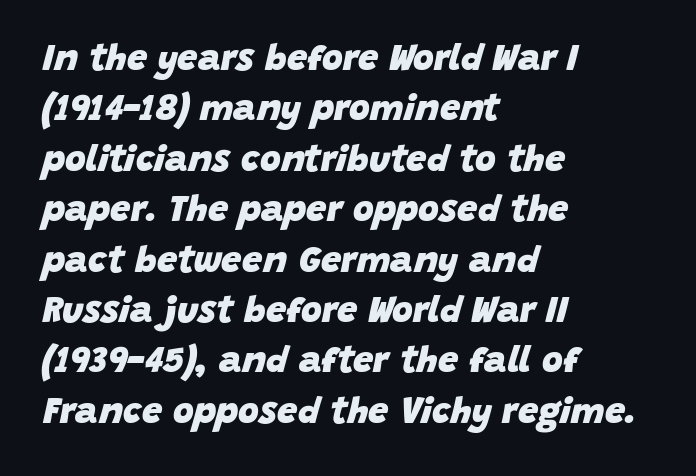
The image shows 36 px heavy type, italic (leaning right); set left-aligned, normal line spacing (1.4x), normal letter spacing, not underlined; low stroke contrast and a large x-height.
